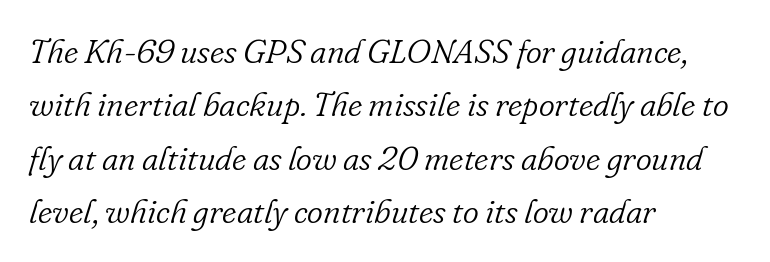
The image shows 34 px light serif type, italic (leaning right); set left-aligned, normal line spacing (1.57x), normal letter spacing, not underlined; low stroke contrast and a small x-height.
